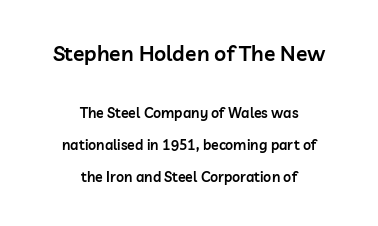
Q: Is the text bold? A: Semi-bold.
Q: Is the text italic (slanted)? A: No, it is upright.
Q: Is the text underlined? A: No.
Q: How is the paragraph aligned? A: Centered.
Q: Is the spacing between letters normal or unusually wide? A: Normal.
Q: Is the spacing between lines tight, normal or loose? A: Loose.
Q: Which block of text is set in a larger size, the first (top) or the second (bottom)? A: The first (top) one.
